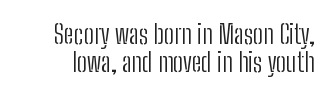
Is the letter spacing exaggerated? No — it looks like the ordinary default. Vertical stems look standard width or narrower in stroke. The vertical gap from one line to the next is small. Underlining? Definitely not there. Style check: upright.
